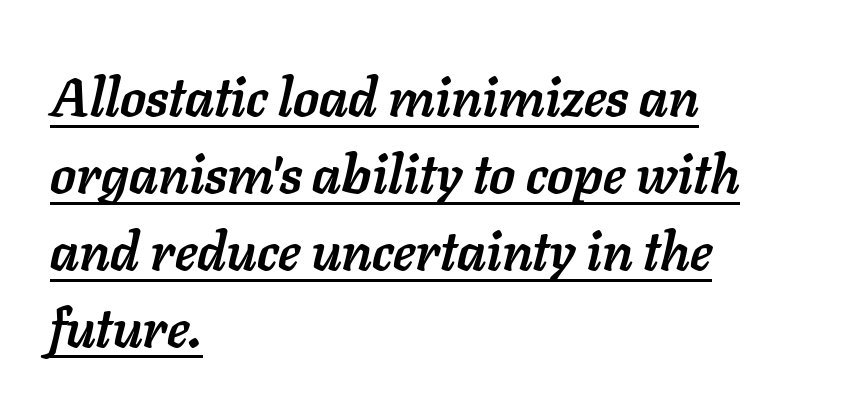
Horizontally, the lines are justified to the leading edge only. In terms of letterspacing, this is plain default setting. Vertically, the passage feels balanced, rows spaced as you'd expect. These lines are rendered in a variable-pitch font. As a designer I'd log this as weight 700, bold. It's the slanting kind of type.
